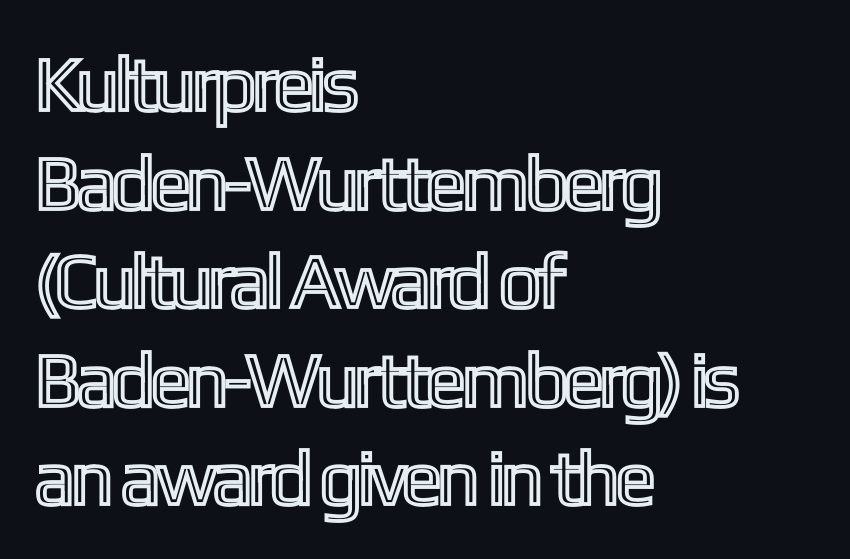
Q: Is the text italic (slanted)? A: No, it is upright.
Q: Is the text underlined? A: No.
Q: How is the paragraph aligned? A: Left-aligned.
Q: Is the spacing between letters normal or unusually wide? A: Normal.
Q: Is the spacing between lines tight, normal or loose? A: Normal.
Q: Width (condensed, normal, or wide)? A: Condensed.
Q: x-height? A: Medium.
Q: Monospaced? A: No.
